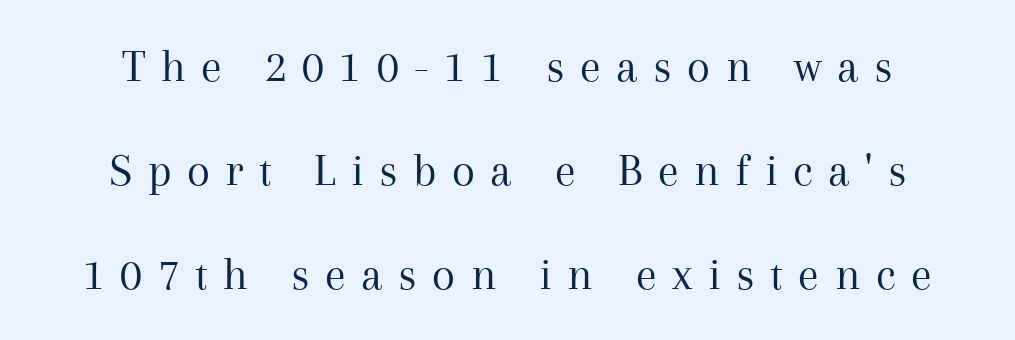
{"serif": "yes", "italic": "no", "bold": "no", "weight": "regular", "width": "normal", "stroke_contrast": "medium", "x_height": "medium", "monospaced": "no", "underline": "no", "line_spacing": "loose", "line_spacing_ratio": 2.21, "letter_spacing": "wide", "letter_spacing_em": 0.33, "glyph_px": 47}
